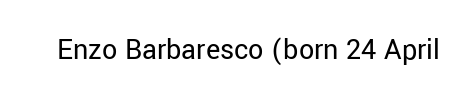
Nope, not italic — everything's standing straight. No letter is thick-stroked: the sample isn't bold. Plain, unruled lines of type. I'd call this a sans setting — the letters go barefoot. Here the designer chose a conventional face with non-uniform glyph widths. The tracking reads as untouched default to a designer's eye.
